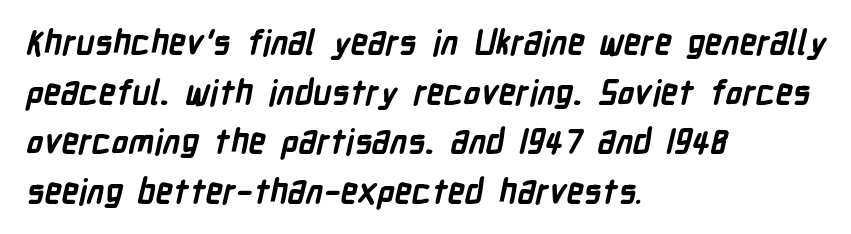
In CSS terms this would be text-align: left. Any mark beneath the type? The region is blank. The rendering shows plain stroke endings on the letterforms — a sans-serif design. You could not count columns in this text — the font is proportionally spaced.
